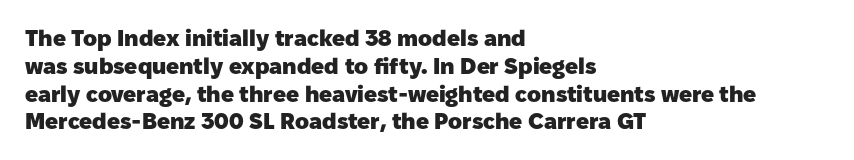
{"italic": "no", "bold": "yes", "underline": "no", "align": "left", "line_spacing_ratio": 1.21, "letter_spacing": "normal", "letter_spacing_em": 0.0, "glyph_px": 23}
